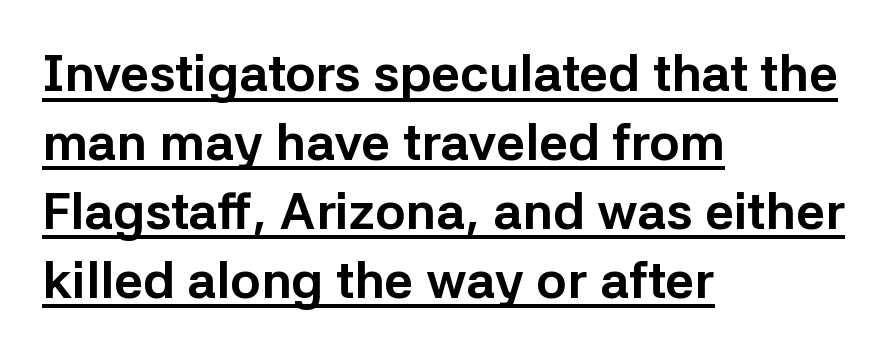
The ragged edge is on the right, which tells us the setting is flush left. In terms of weight, the rendering is a true, heavy bold. The letters sit at their default tracking, neither squeezed nor spread. This rendering features underlined lettering.
